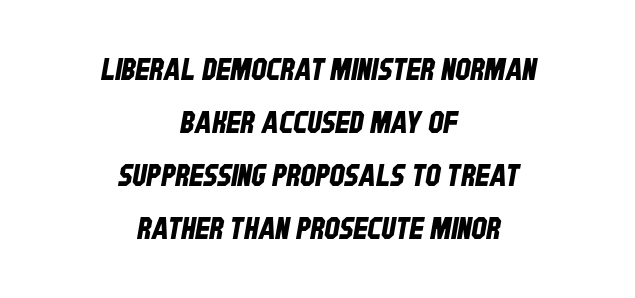
The image shows 30 px condensed sans-serif type; set centered, line spacing 1.77x, normal letter spacing, not underlined; low stroke contrast and a large x-height.
